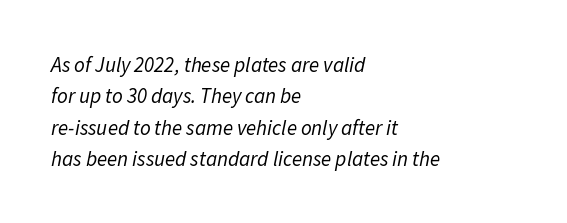
The image shows 21 px text type, italic (leaning right); set left-aligned, normal line spacing (1.49x), normal letter spacing, not underlined.
